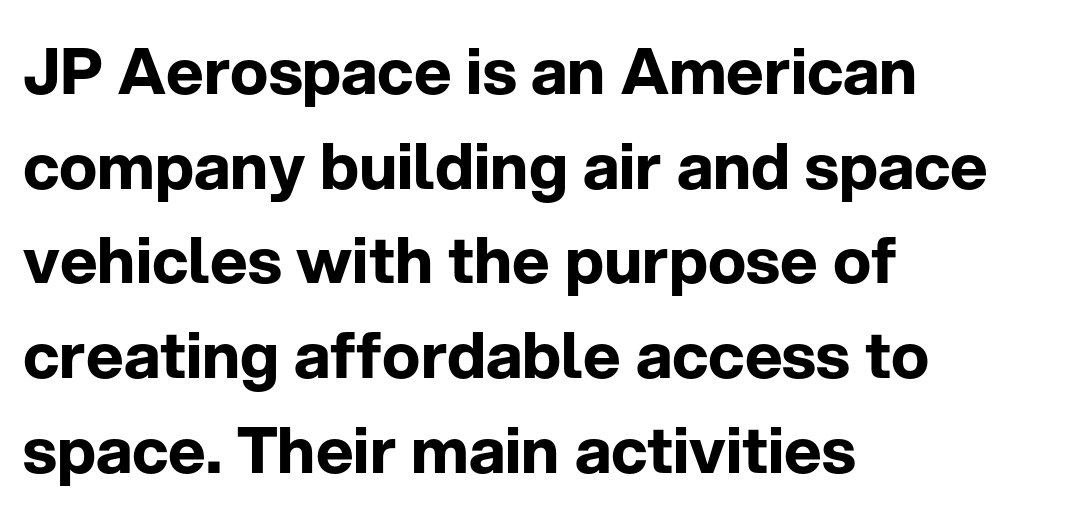
Q: Is the text bold? A: Yes.
Q: Is the text italic (slanted)? A: No, it is upright.
Q: Is the typeface a serif or a sans-serif typeface? A: Sans-serif.
Q: Is the text underlined? A: No.
Q: How is the paragraph aligned? A: Left-aligned.
Q: Is the spacing between letters normal or unusually wide? A: Normal.
Q: Is the spacing between lines tight, normal or loose? A: Normal.
Q: Width (condensed, normal, or wide)? A: Normal.
Q: Stroke contrast? A: Low.
Q: x-height? A: Medium.
Q: Monospaced? A: No.
